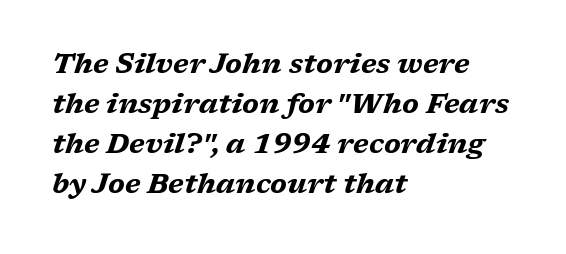
This rendering features lettering with no underline. Does extra space separate the letters? No, they use regular spacing. The sample has been set heavy, in full bold. Horizontal bands of white between lines are of average thickness. Italic: yes, the glyphs are oblique. The paragraph has a hard left edge and a soft right edge.
